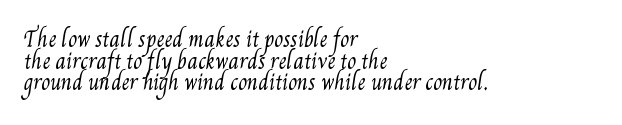
{"bold": "no", "underline": "no", "align": "left", "line_spacing": "tight", "line_spacing_ratio": 1.08, "letter_spacing": "normal", "letter_spacing_em": 0.0, "glyph_px": 20}
